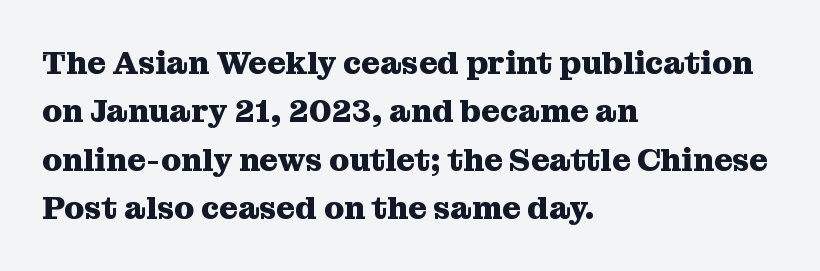
Q: Is the text bold? A: Yes.
Q: Is the text italic (slanted)? A: No, it is upright.
Q: Is the typeface a serif or a sans-serif typeface? A: Serif.
Q: Is the text underlined? A: No.
Q: How is the paragraph aligned? A: Left-aligned.
Q: Is the spacing between letters normal or unusually wide? A: Normal.
Q: Is the spacing between lines tight, normal or loose? A: Normal.
Q: Width (condensed, normal, or wide)? A: Normal.
Q: Stroke contrast? A: Medium.
Q: x-height? A: Medium.
Q: Monospaced? A: No.
